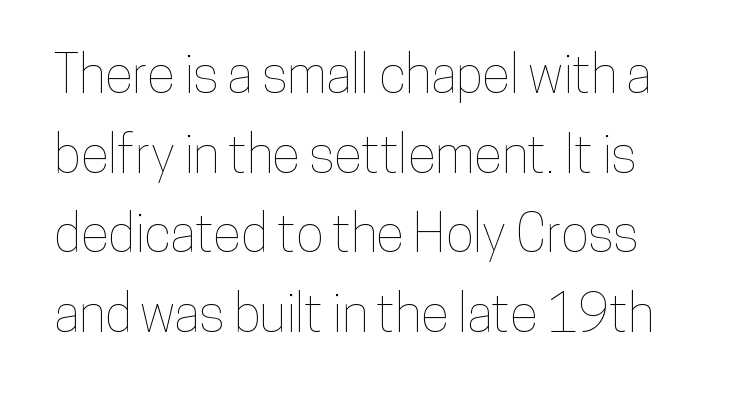
You can tell it's not italic because the verticals are truly vertical. The space directly below the letters is spotless. The line-height multiplier appears to be the usual default. Here the designer chose a conventional face with non-uniform glyph widths. The type is set solid horizontally, with unmodified tracking.
